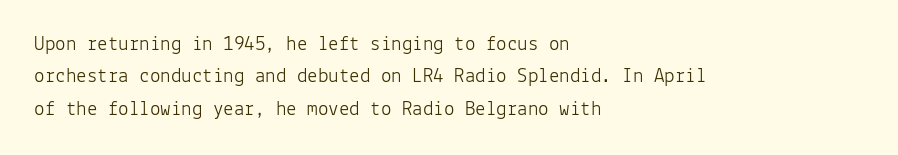
Q: Is the text bold? A: No.
Q: Is the text italic (slanted)? A: No, it is upright.
Q: Is the text underlined? A: No.
Q: How is the paragraph aligned? A: Left-aligned.
Q: Is the spacing between letters normal or unusually wide? A: Normal.
Q: Is the spacing between lines tight, normal or loose? A: Normal.
